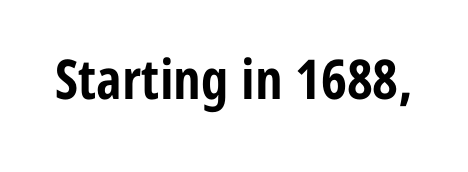
{"serif": "no", "italic": "no", "bold": "yes", "weight": "bold", "width": "condensed", "stroke_contrast": "low", "x_height": "medium", "monospaced": "no", "underline": "no", "letter_spacing": "normal", "letter_spacing_em": 0.0, "glyph_px": 55}
